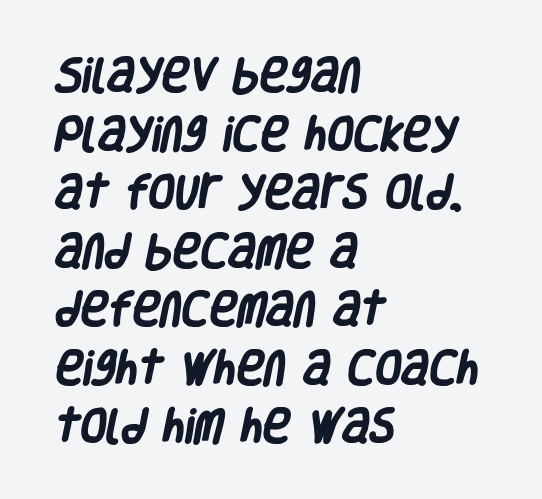
The characters look thick and weighty, a clear bold. What kind of face is this? One without serifs — a sans. The passage shown has conventional tracking throughout. The lines in this sample share a left origin and differ only in where they stop. You could not count columns in this text — the font is proportionally spaced.
